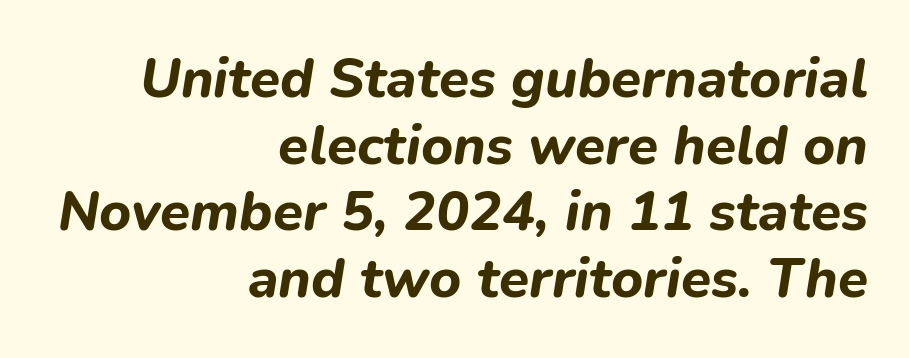
These lines are rendered in a variable-pitch font. The font's italic variant was chosen for this text. A bare baseline throughout the passage. Compared with an ordinary text face, these strokes are far heavier — a full bold.
